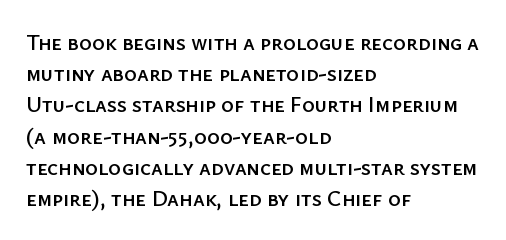
{"italic": "no", "underline": "no", "align": "left", "line_spacing": "normal", "line_spacing_ratio": 1.42, "letter_spacing": "normal", "letter_spacing_em": 0.0, "glyph_px": 22}
